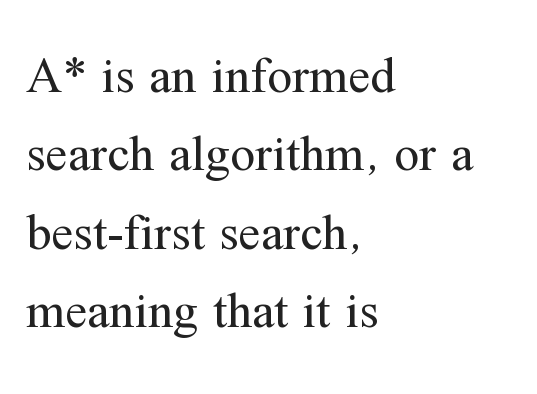
{"serif": "yes", "italic": "no", "bold": "no", "weight": "regular", "width": "normal", "stroke_contrast": "medium", "x_height": "medium", "monospaced": "no", "underline": "no", "align": "left", "line_spacing": "normal", "line_spacing_ratio": 1.57, "letter_spacing": "normal", "letter_spacing_em": 0.0, "glyph_px": 50}
